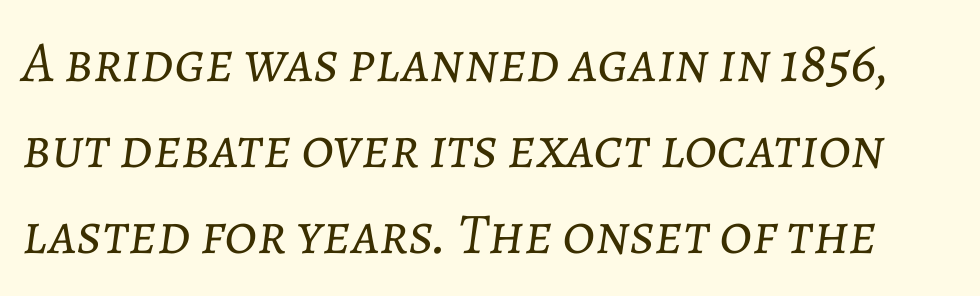
{"italic": "yes", "lean": "right", "slant_degrees": 7, "bold": "no", "weight": "light", "width": "normal", "stroke_contrast": "low", "x_height": "medium", "monospaced": "no", "underline": "no", "line_spacing": "normal", "line_spacing_ratio": 1.48, "letter_spacing": "normal", "letter_spacing_em": 0.0, "glyph_px": 58}
